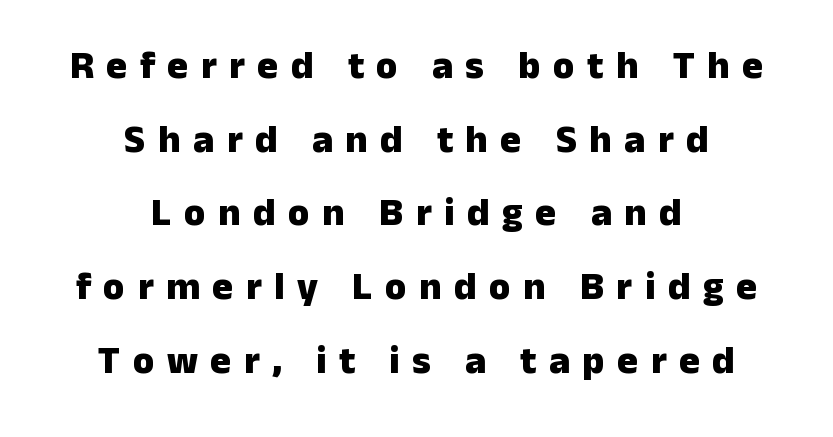
The image shows 39 px heavy sans-serif type, upright; set centered, line spacing 1.89x, unusually wide letter spacing (+0.32 em), not underlined; low stroke contrast and a medium x-height.
